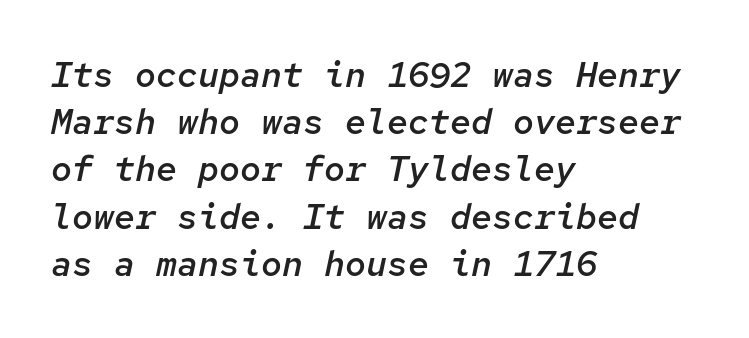
The image shows 35 px semibold type, italic (leaning right), monospaced; set left-aligned, normal line spacing (1.35x), normal letter spacing, not underlined; low stroke contrast and a medium x-height.
